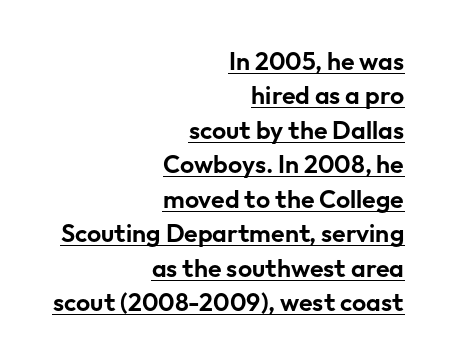
Teacher's note: observe the even right margin — that is flush-right alignment. Each new line begins a customary step beneath the previous one. Unlike italic type, these characters show no tilt at all. Does extra space separate the letters? No, they use regular spacing. Like a heading marked for emphasis, these lines bear an underscore.
